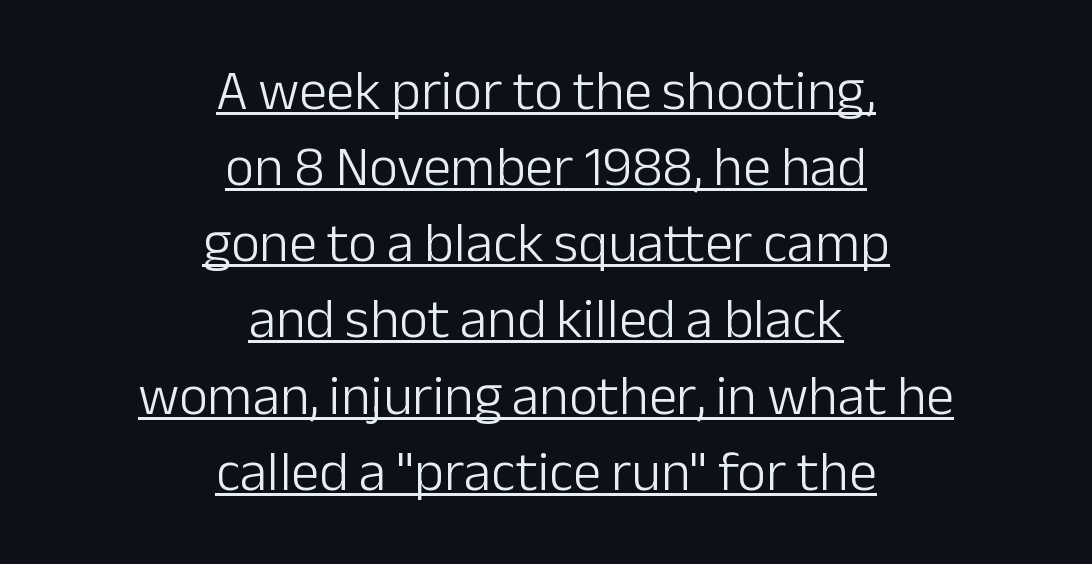
Q: Is the text bold? A: No.
Q: Is the text italic (slanted)? A: No, it is upright.
Q: Is the typeface a serif or a sans-serif typeface? A: Sans-serif.
Q: Is the text underlined? A: Yes.
Q: How is the paragraph aligned? A: Centered.
Q: Is the spacing between letters normal or unusually wide? A: Normal.
Q: Is the spacing between lines tight, normal or loose? A: Normal.
Q: Width (condensed, normal, or wide)? A: Normal.
Q: Stroke contrast? A: Low.
Q: x-height? A: Medium.
Q: Monospaced? A: No.
